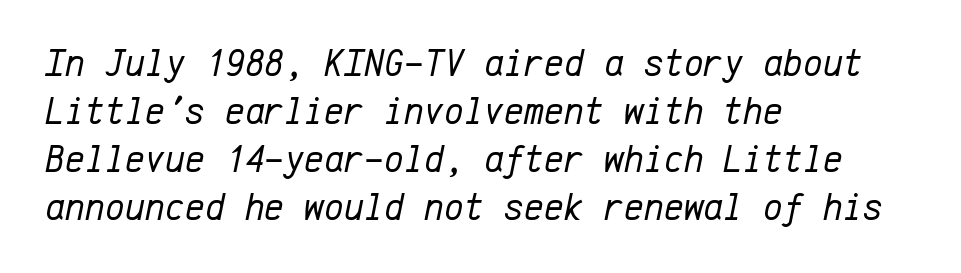
Nobody touched the tracking dial on this one. Note the uniform advance width — an 'i' takes as much space as an 'm'. The baseline area is clear. Evenly set lines give the paragraph a standard silhouette. The typeface has the unassuming heft of standard copy or less.
